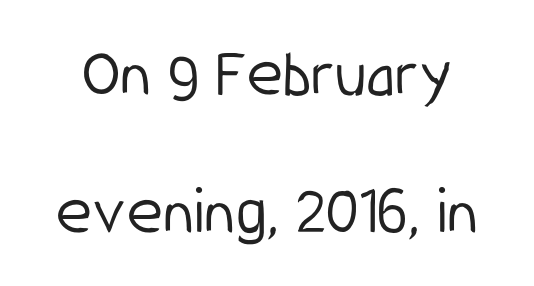
The image shows 69 px light, condensed sans-serif type, upright; set loose line spacing (2.0x), normal letter spacing, not underlined; low stroke contrast and a medium x-height.
